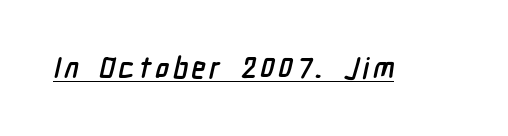
{"serif": "no", "bold": "yes", "weight": "semibold", "width": "condensed", "stroke_contrast": "low", "x_height": "medium", "monospaced": "no", "underline": "yes", "glyph_px": 29}
